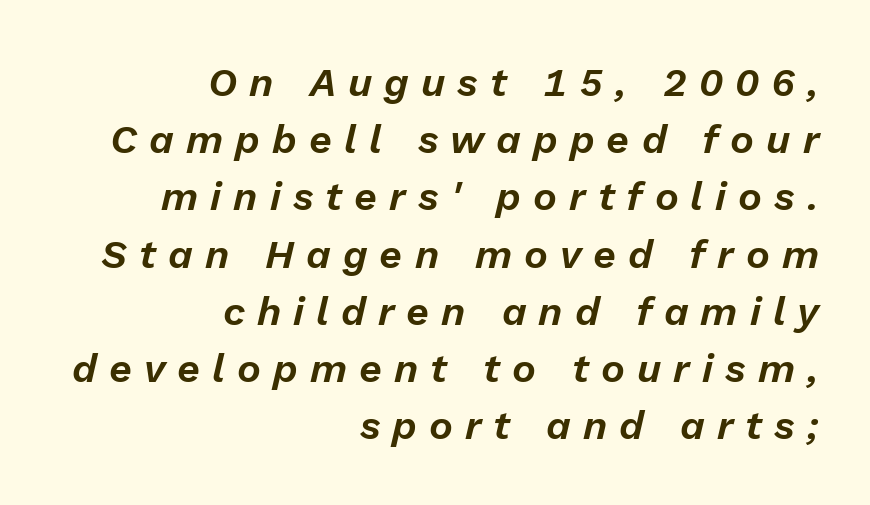
Q: Is the text italic (slanted)? A: Yes, it leans right by about 13 degrees.
Q: Is the text underlined? A: No.
Q: How is the paragraph aligned? A: Right-aligned.
Q: Is the spacing between letters normal or unusually wide? A: Unusually wide.
Q: Is the spacing between lines tight, normal or loose? A: Normal.
Q: Width (condensed, normal, or wide)? A: Normal.
Q: Stroke contrast? A: Low.
Q: x-height? A: Medium.
Q: Monospaced? A: No.
